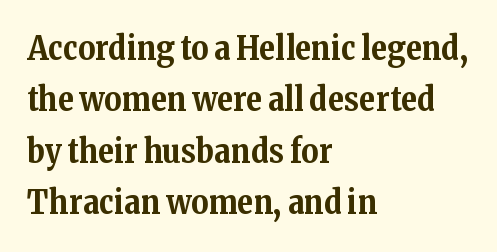
{"serif": "yes", "italic": "no", "bold": "yes", "weight": "bold", "width": "normal", "stroke_contrast": "medium", "x_height": "medium", "monospaced": "no", "underline": "no", "align": "left", "line_spacing": "normal", "line_spacing_ratio": 1.56, "letter_spacing": "normal", "letter_spacing_em": 0.0, "glyph_px": 33}
